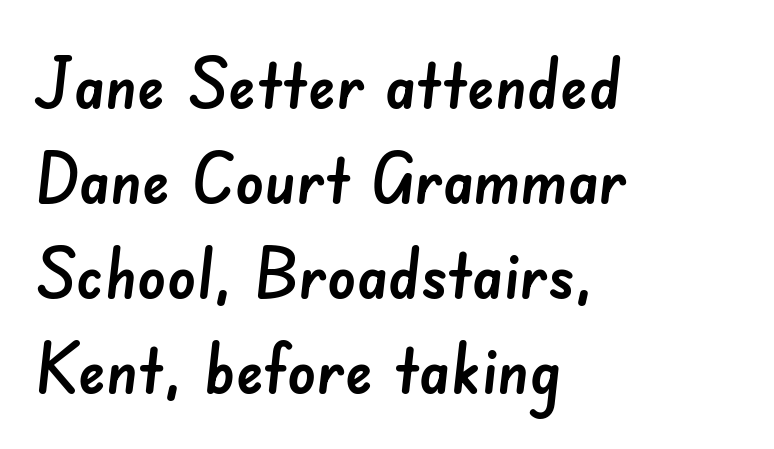
Note the varied advance widths — an 'i' is clearly narrower than an 'm'. The designer went with a sans here, leaving each stem footless. The glyphs are unaccompanied by any horizontal stroke below them. In terms of leading, this rendering sits right in the middle. The horizontal fit of the characters is conventional and even.
